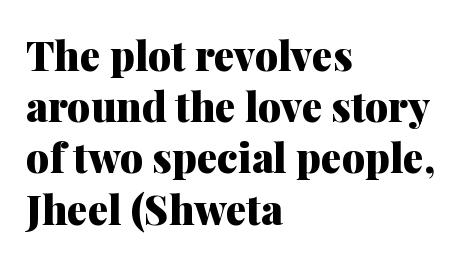
Little horizontal feet cap the strokes, marking this as serif type. Words appear dense and cohesive because spacing is normal. You can tell it's not italic because the verticals are truly vertical. Spacing verdict: proportional, widths tailored to each character. Casual observation: everything's shoved over to the left. The words here are not underlined.
